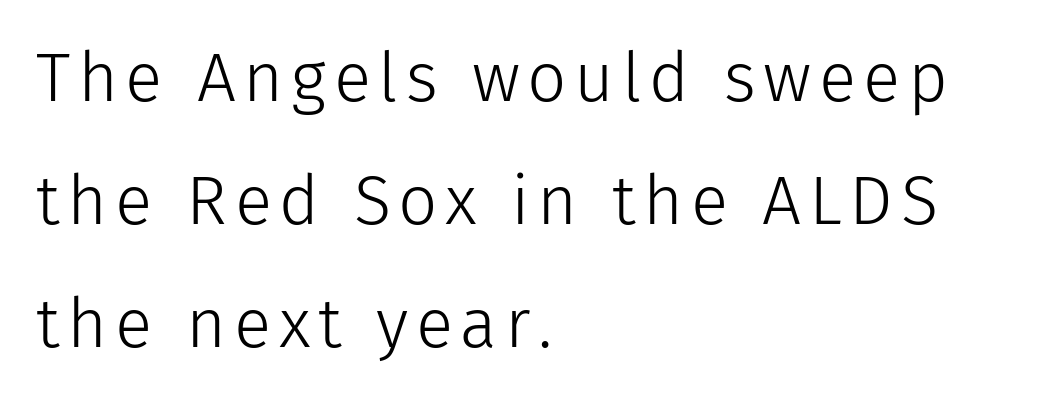
{"serif": "no", "italic": "no", "bold": "no", "weight": "light", "width": "normal", "stroke_contrast": "low", "x_height": "medium", "monospaced": "no", "underline": "no", "align": "left", "line_spacing_ratio": 1.78, "glyph_px": 69}
